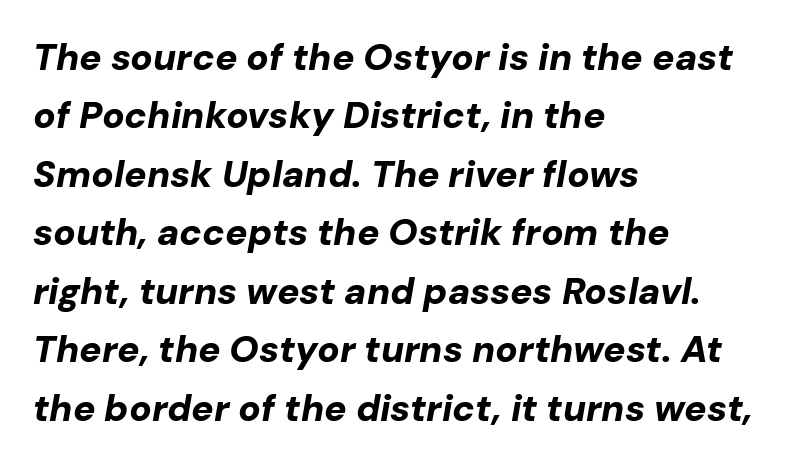
Do the characters align in a grid? No, the font is proportional. This block has exactly the height ordinary leading produces. Reading down the block, your eye returns to a fixed left position each line. In terms of letterspacing, this is plain default setting. Type without underlining. Bold? Absolutely — the strokes are thick and heavy.
